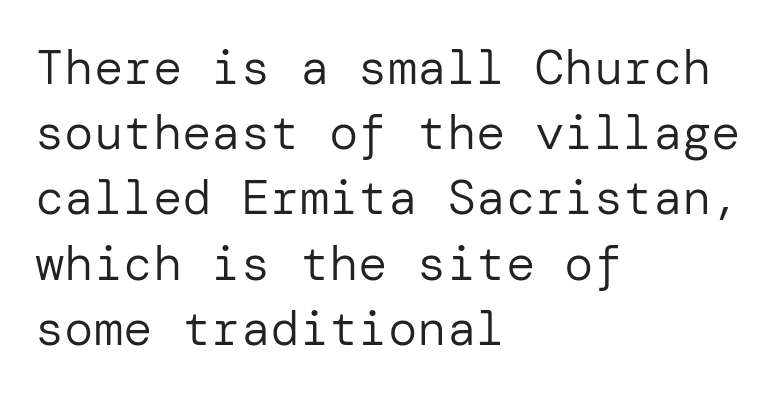
The image shows 49 px regular-weight sans-serif type, upright; set left-aligned, normal line spacing (1.33x), normal letter spacing, not underlined; low stroke contrast and a medium x-height.
